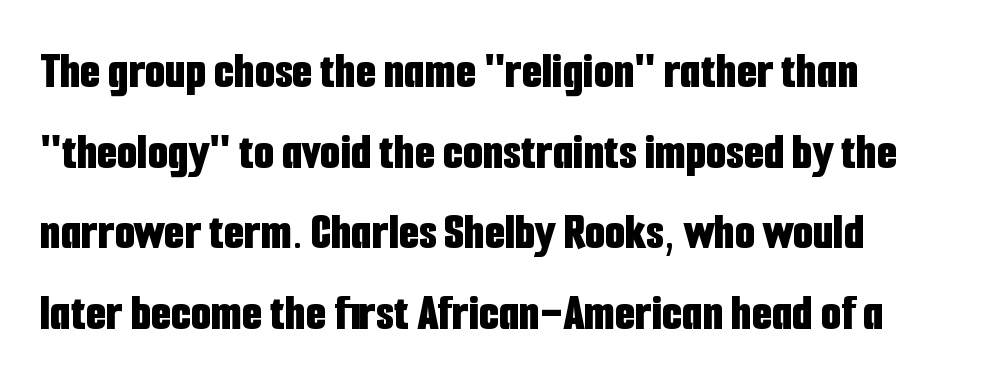
{"serif": "no", "italic": "no", "bold": "yes", "weight": "bold", "width": "condensed", "stroke_contrast": "low", "x_height": "medium", "monospaced": "no", "underline": "no", "align": "left", "line_spacing": "normal", "line_spacing_ratio": 1.55, "letter_spacing": "normal", "letter_spacing_em": 0.0, "glyph_px": 52}
